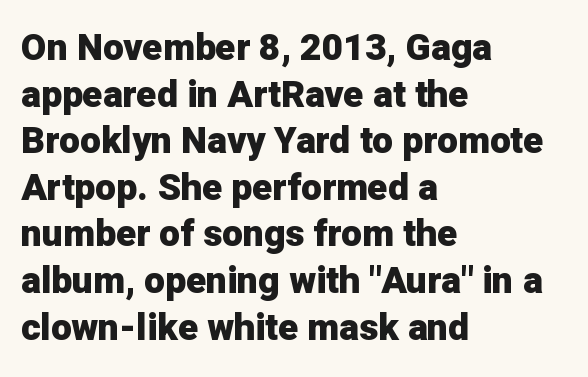
Q: Is the text bold? A: Yes.
Q: Is the text italic (slanted)? A: No, it is upright.
Q: Is the typeface a serif or a sans-serif typeface? A: Sans-serif.
Q: Is the text underlined? A: No.
Q: How is the paragraph aligned? A: Left-aligned.
Q: Is the spacing between letters normal or unusually wide? A: Normal.
Q: Is the spacing between lines tight, normal or loose? A: Normal.
Q: Width (condensed, normal, or wide)? A: Normal.
Q: Stroke contrast? A: Low.
Q: x-height? A: Medium.
Q: Monospaced? A: No.
